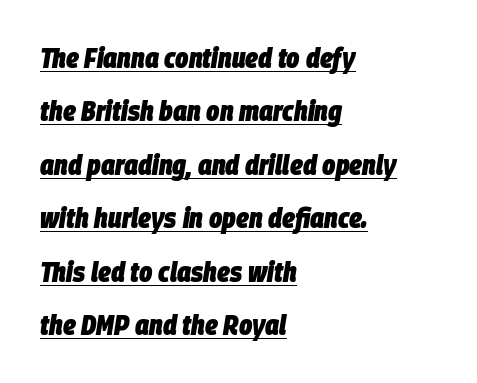
Q: Is the text bold? A: Yes.
Q: Is the text italic (slanted)? A: Yes, it leans right by about 9 degrees.
Q: Is the text underlined? A: Yes.
Q: How is the paragraph aligned? A: Left-aligned.
Q: Is the spacing between letters normal or unusually wide? A: Normal.
Q: Is the spacing between lines tight, normal or loose? A: Loose.
Q: Width (condensed, normal, or wide)? A: Condensed.
Q: Stroke contrast? A: Low.
Q: x-height? A: Large.
Q: Monospaced? A: No.
